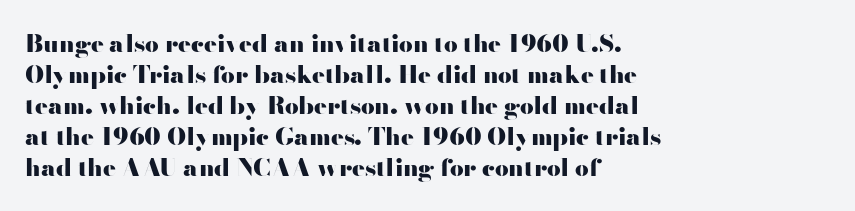
If you measured baseline to baseline, you'd find a middling distance. The specimen reads as upright at a glance. Glyph-to-glyph distance matches everyday printed text. Heavy, bold letterforms. Each row of text sits above clean, open space.
